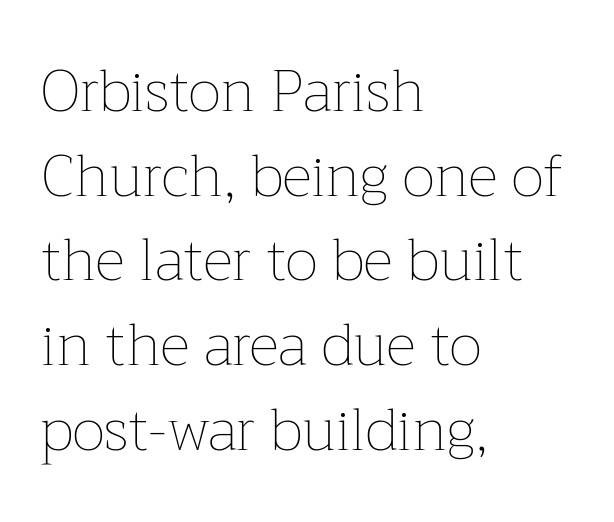
{"italic": "no", "bold": "no", "weight": "thin", "width": "normal", "stroke_contrast": "low", "x_height": "medium", "monospaced": "no", "underline": "no", "align": "left", "line_spacing": "normal", "line_spacing_ratio": 1.46, "letter_spacing": "normal", "letter_spacing_em": 0.0, "glyph_px": 58}
